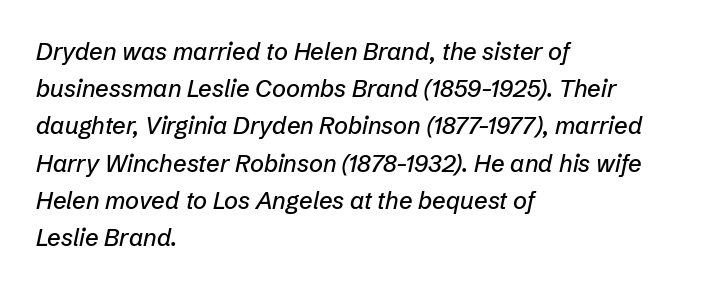
Q: Is the text italic (slanted)? A: Yes, it leans right by about 12 degrees.
Q: Is the text underlined? A: No.
Q: How is the paragraph aligned? A: Left-aligned.
Q: Is the spacing between letters normal or unusually wide? A: Normal.
Q: Is the spacing between lines tight, normal or loose? A: Normal.
